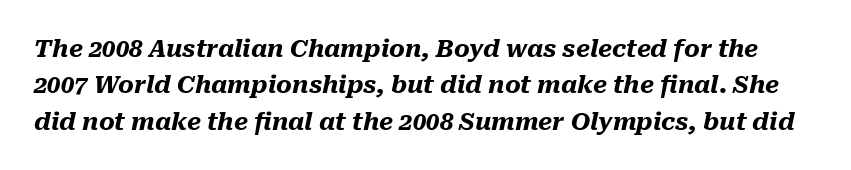
The image shows 24 px bold type, italic (leaning right); set normal line spacing (1.52x), normal letter spacing, not underlined.
